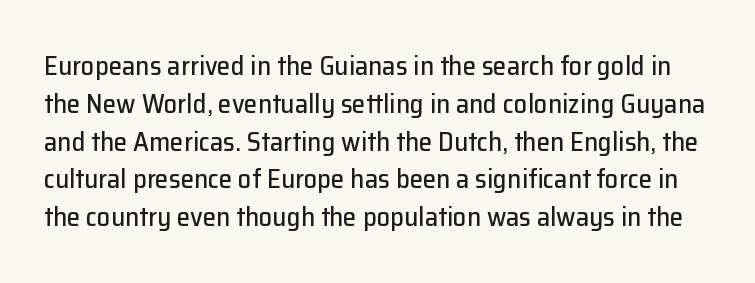
Q: Is the text italic (slanted)? A: No, it is upright.
Q: Is the text underlined? A: No.
Q: Is the spacing between letters normal or unusually wide? A: Normal.
Q: Is the spacing between lines tight, normal or loose? A: Normal.
